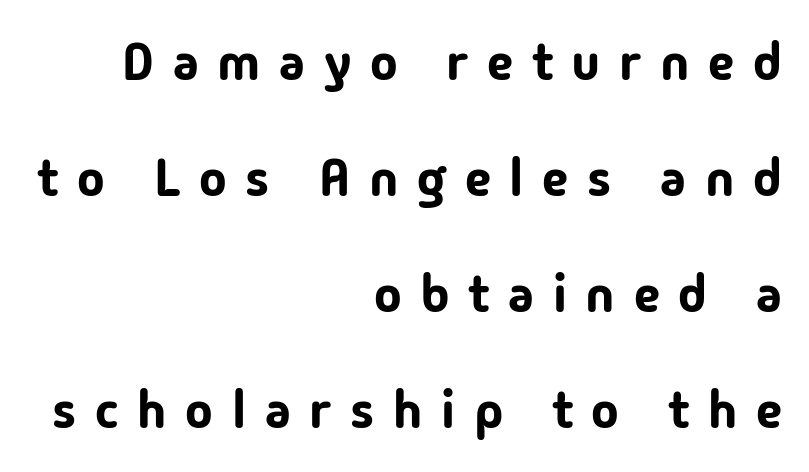
The image shows 52 px sans-serif type, upright; set right-aligned, loose line spacing (2.23x), unusually wide letter spacing (+0.36 em), not underlined; low stroke contrast and a medium x-height.
